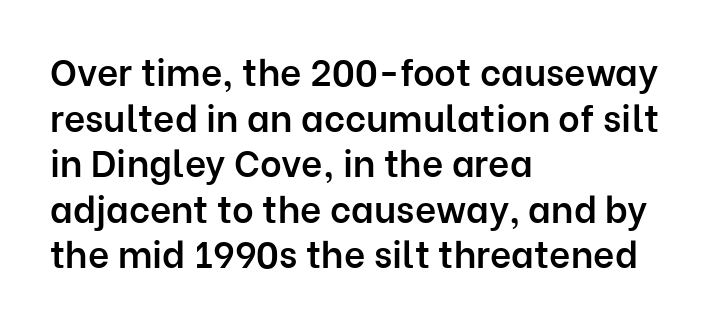
Font category for this specimen: sans-serif. This sample uses an upright cut, with every glyph sitting square on the baseline. A semibold gives these letters moderate extra thickness, short of bold. A typesetter would call this proportional, since set widths differ per character. Quick note: underline off.
